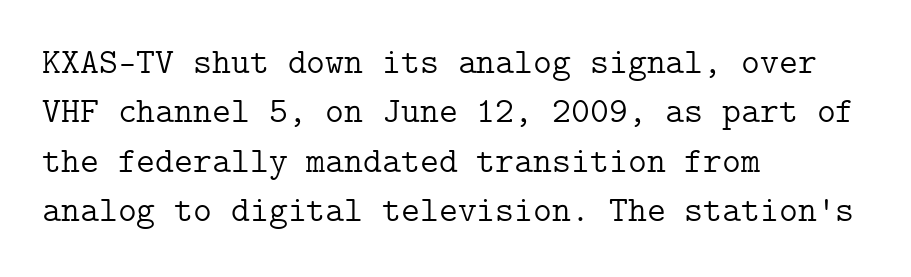
Q: Is the text bold? A: No.
Q: Is the text italic (slanted)? A: No, it is upright.
Q: Is the typeface a serif or a sans-serif typeface? A: Serif.
Q: Is the text underlined? A: No.
Q: How is the paragraph aligned? A: Left-aligned.
Q: Is the spacing between letters normal or unusually wide? A: Normal.
Q: Is the spacing between lines tight, normal or loose? A: Normal.
Q: Width (condensed, normal, or wide)? A: Normal.
Q: Stroke contrast? A: Low.
Q: x-height? A: Medium.
